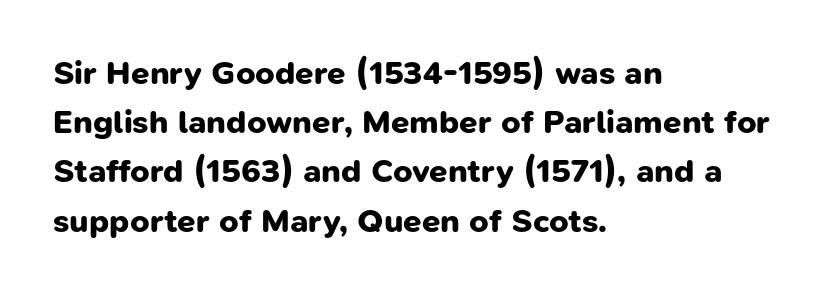
Vertically, the passage feels balanced, rows spaced as you'd expect. This rendering leaves character spacing at its baseline value. Each letter's strokes conclude bluntly, with no projecting serifs. Think of a printed novel: that variable character pitch is what you see here. Left-aligned paragraph, ragged on the right.
